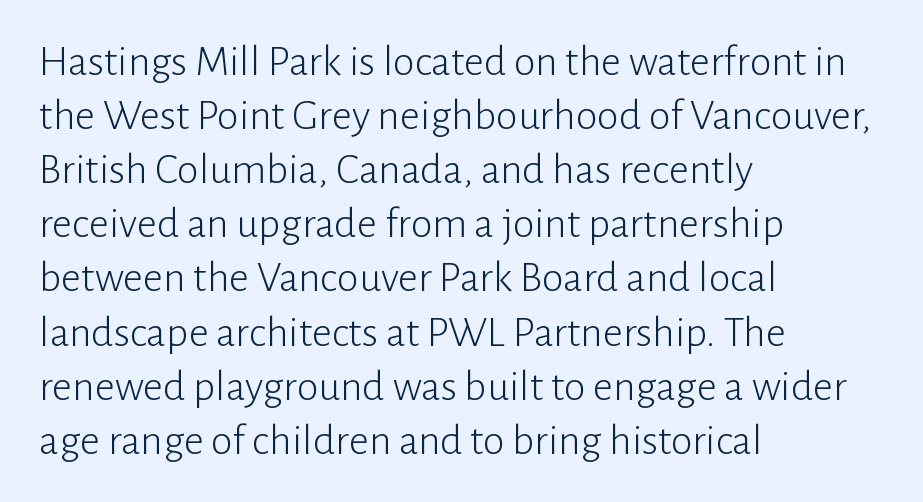
Q: Is the text bold? A: No.
Q: Is the text italic (slanted)? A: No, it is upright.
Q: Is the typeface a serif or a sans-serif typeface? A: Sans-serif.
Q: Is the text underlined? A: No.
Q: How is the paragraph aligned? A: Left-aligned.
Q: Is the spacing between letters normal or unusually wide? A: Normal.
Q: Width (condensed, normal, or wide)? A: Normal.
Q: Stroke contrast? A: Low.
Q: x-height? A: Medium.
Q: Monospaced? A: No.
